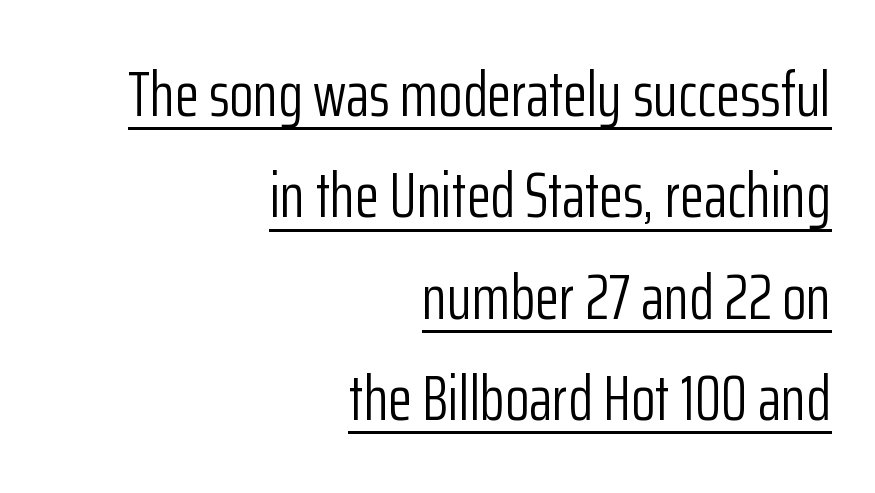
Q: Is the text bold? A: No.
Q: Is the text italic (slanted)? A: No, it is upright.
Q: Is the typeface a serif or a sans-serif typeface? A: Sans-serif.
Q: Is the text underlined? A: Yes.
Q: How is the paragraph aligned? A: Right-aligned.
Q: Is the spacing between letters normal or unusually wide? A: Normal.
Q: Is the spacing between lines tight, normal or loose? A: Normal.
Q: Width (condensed, normal, or wide)? A: Condensed.
Q: Stroke contrast? A: Low.
Q: x-height? A: Medium.
Q: Monospaced? A: No.
